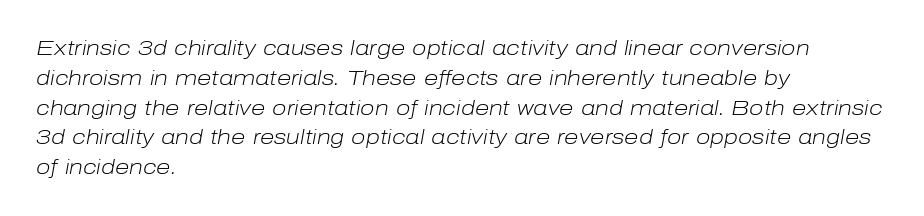
{"italic": "yes", "lean": "right", "slant_degrees": 10, "bold": "no", "underline": "no", "align": "left", "line_spacing": "normal", "line_spacing_ratio": 1.42, "letter_spacing": "normal", "letter_spacing_em": 0.0, "glyph_px": 21}
